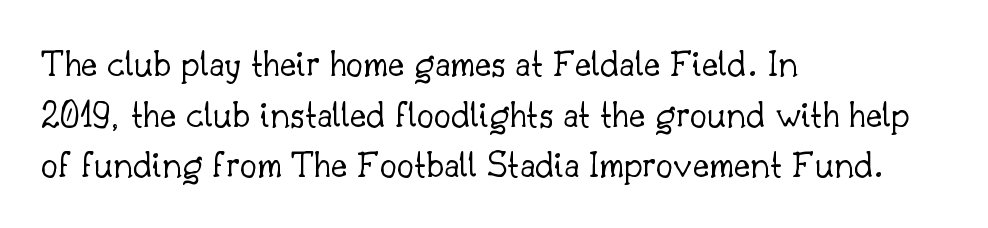
The image shows 39 px light type, upright; set left-aligned, normal line spacing (1.3x), normal letter spacing, not underlined; low stroke contrast and a small x-height.
